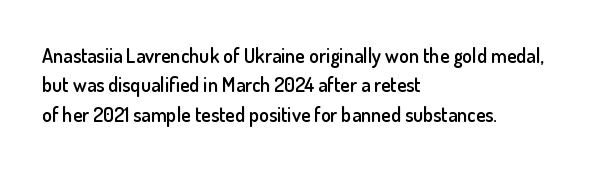
A bare baseline throughout the passage. Vertically, the passage feels balanced, rows spaced as you'd expect. Horizontal alignment here is leftward, the default for most running prose. Is the type bold? Partly — it's a semibold, heavier than regular but not fully bold.
